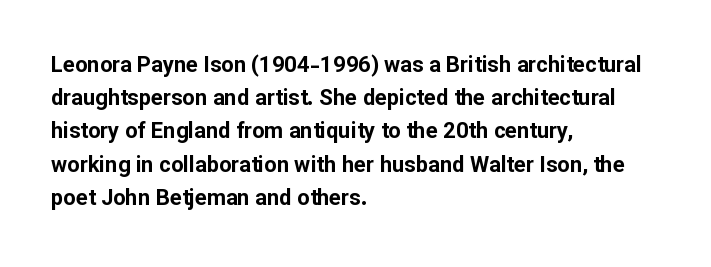
Leading matches the norm, producing a regular column. The area under the type is left untouched. Does extra space separate the letters? No, they use regular spacing. These lines were composed using upright roman letters.
